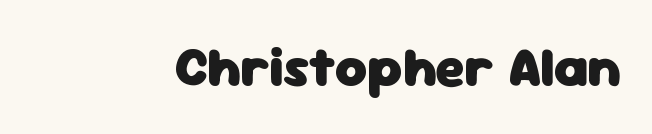
Q: Is the text bold? A: Yes.
Q: Is the text italic (slanted)? A: No, it is upright.
Q: Is the typeface a serif or a sans-serif typeface? A: Sans-serif.
Q: Is the text underlined? A: No.
Q: Is the spacing between letters normal or unusually wide? A: Normal.
Q: Width (condensed, normal, or wide)? A: Normal.
Q: Stroke contrast? A: Low.
Q: x-height? A: Medium.
Q: Monospaced? A: No.
